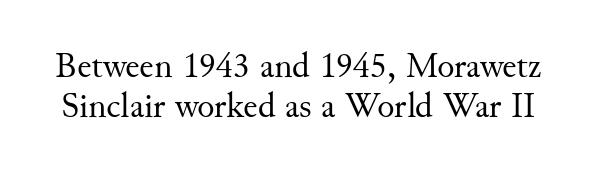
Honestly, the rows look squashed on top of each other. Upright lettering throughout. Do the characters align in a grid? No, the font is proportional. What stands out about the letter spacing? Nothing — it is the standard amount. Descenders hang freely into open space. Stroke thickness stays within the range of a standard reading face or lighter.
